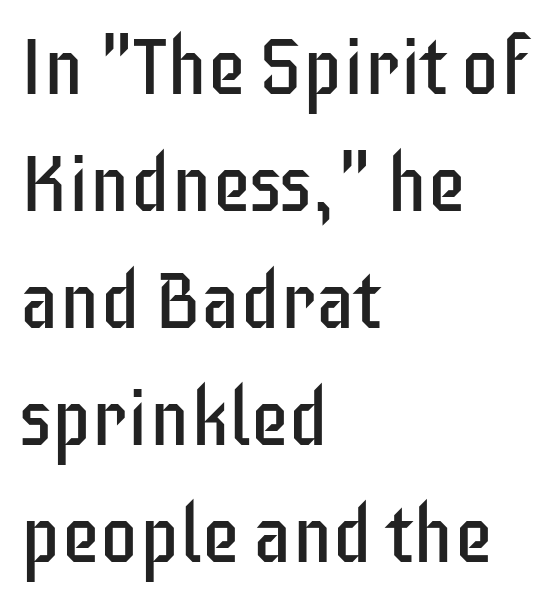
The image shows 78 px regular-weight, condensed sans-serif type, upright; set left-aligned, normal line spacing (1.5x), normal letter spacing, not underlined; low stroke contrast and a large x-height.
